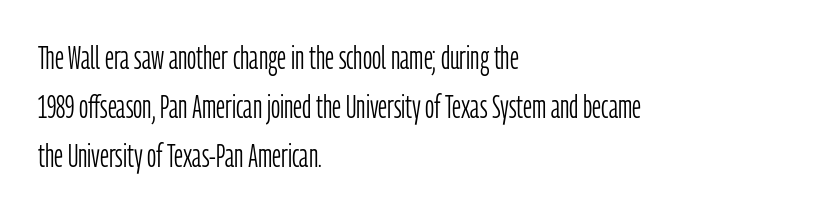
The image shows 32 px light, condensed sans-serif type, upright; set left-aligned, normal line spacing (1.53x), normal letter spacing, not underlined; low stroke contrast and a medium x-height.
